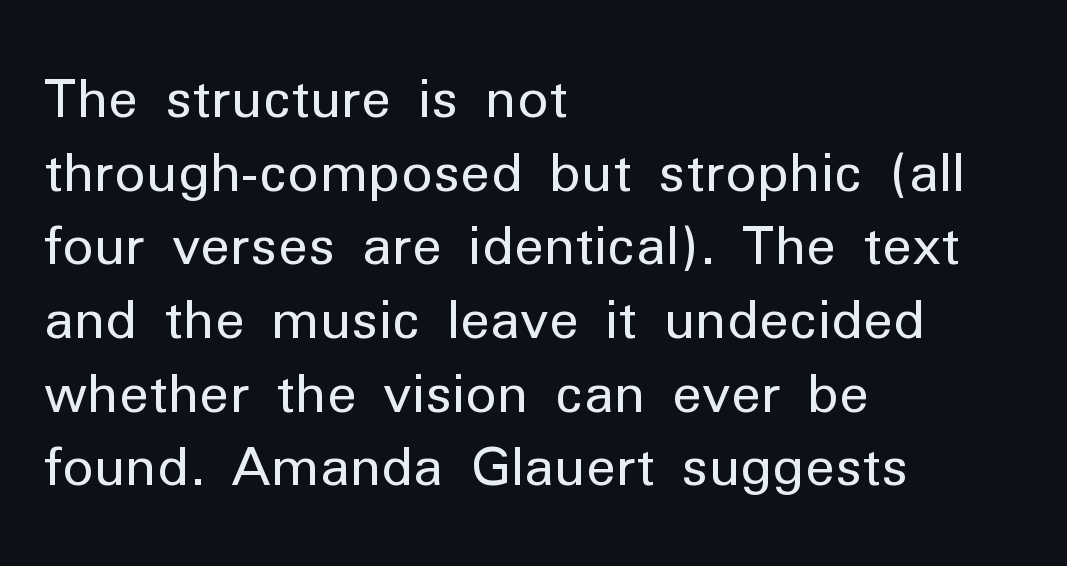
The image shows 53 px regular-weight sans-serif type, upright; set left-aligned, normal line spacing (1.39x), normal letter spacing, not underlined; low stroke contrast and a medium x-height.
